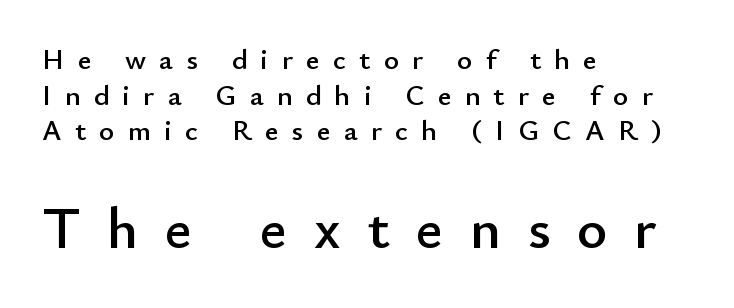
Q: Is the text italic (slanted)? A: No, it is upright.
Q: Is the typeface a serif or a sans-serif typeface? A: Sans-serif.
Q: Is the text underlined? A: No.
Q: How is the paragraph aligned? A: Left-aligned.
Q: Is the spacing between letters normal or unusually wide? A: Unusually wide.
Q: Which block of text is set in a larger size, the first (top) or the second (bottom)? A: The second (bottom) one.
Q: Width (condensed, normal, or wide)? A: Normal.
Q: Stroke contrast? A: Low.
Q: x-height? A: Small.
Q: Monospaced? A: No.
